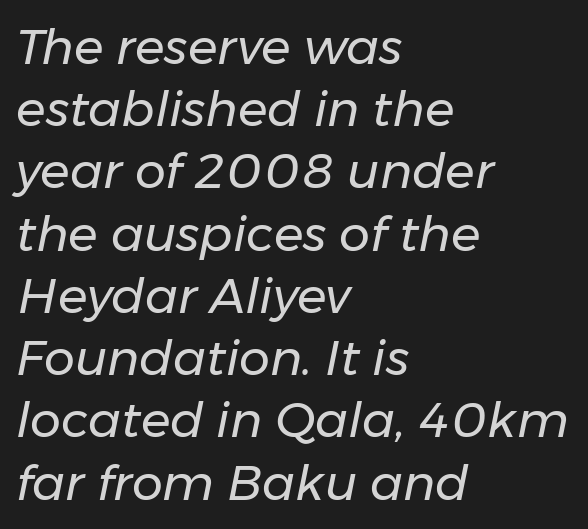
The image shows 49 px regular-weight type, italic (leaning right); set left-aligned, normal line spacing (1.27x), normal letter spacing, not underlined; low stroke contrast and a medium x-height.
